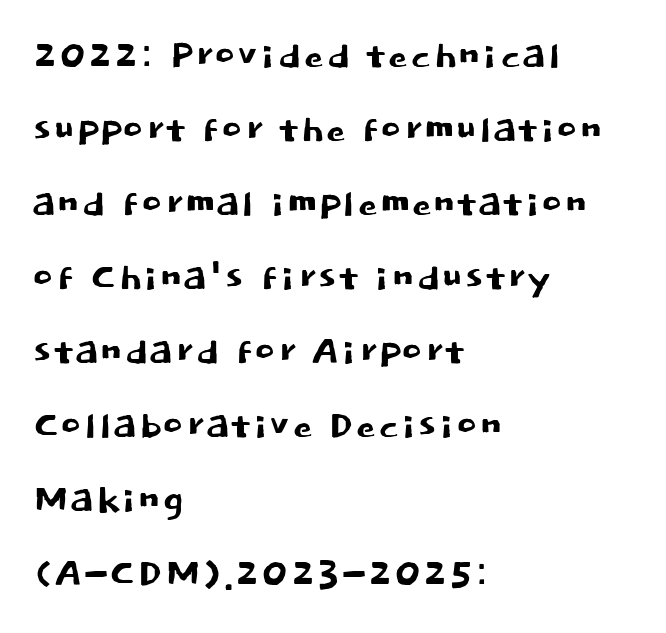
Q: Is the text italic (slanted)? A: No, it is upright.
Q: Is the typeface a serif or a sans-serif typeface? A: Sans-serif.
Q: Is the text underlined? A: No.
Q: How is the paragraph aligned? A: Left-aligned.
Q: Is the spacing between letters normal or unusually wide? A: Normal.
Q: Is the spacing between lines tight, normal or loose? A: Normal.
Q: Width (condensed, normal, or wide)? A: Normal.
Q: Stroke contrast? A: Low.
Q: x-height? A: Large.
Q: Monospaced? A: No.
